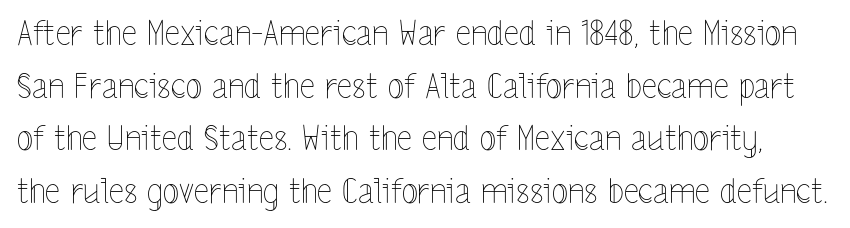
The image shows 34 px thin, condensed type, upright; set normal line spacing (1.55x), normal letter spacing, not underlined; a medium x-height.
